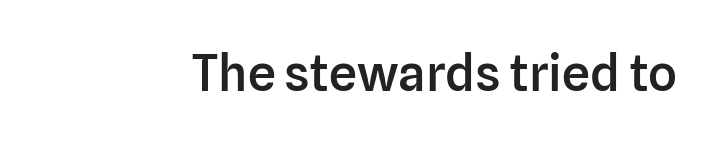
Q: Is the text bold? A: Semi-bold.
Q: Is the text italic (slanted)? A: No, it is upright.
Q: Is the typeface a serif or a sans-serif typeface? A: Sans-serif.
Q: Is the text underlined? A: No.
Q: Is the spacing between letters normal or unusually wide? A: Normal.
Q: Width (condensed, normal, or wide)? A: Normal.
Q: Stroke contrast? A: Low.
Q: x-height? A: Medium.
Q: Monospaced? A: No.
